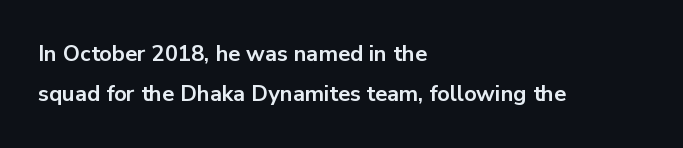
Q: Is the text bold? A: Yes.
Q: Is the text italic (slanted)? A: No, it is upright.
Q: Is the text underlined? A: No.
Q: How is the paragraph aligned? A: Left-aligned.
Q: Is the spacing between letters normal or unusually wide? A: Normal.
